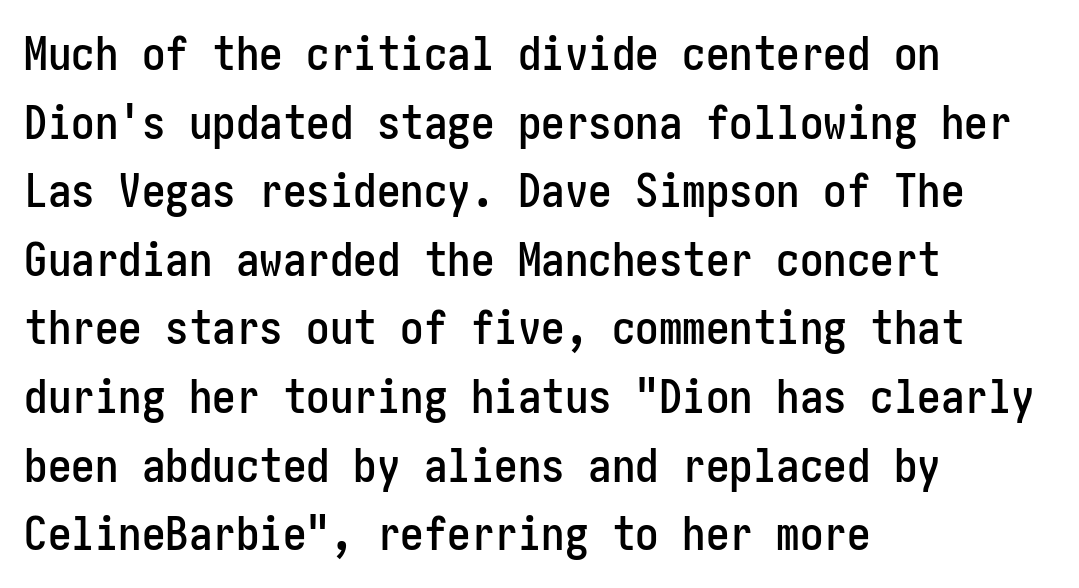
Q: Is the text italic (slanted)? A: No, it is upright.
Q: Is the typeface a serif or a sans-serif typeface? A: Sans-serif.
Q: Is the text underlined? A: No.
Q: How is the paragraph aligned? A: Left-aligned.
Q: Is the spacing between letters normal or unusually wide? A: Normal.
Q: Is the spacing between lines tight, normal or loose? A: Normal.
Q: Width (condensed, normal, or wide)? A: Condensed.
Q: Stroke contrast? A: Low.
Q: x-height? A: Medium.
